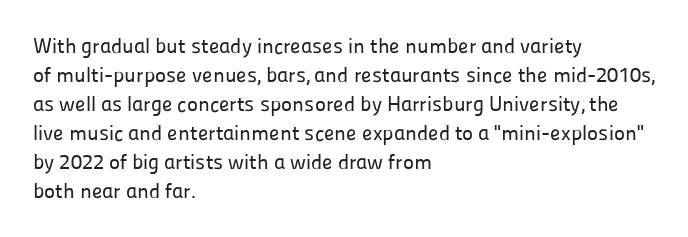
Q: Is the text italic (slanted)? A: No, it is upright.
Q: Is the text underlined? A: No.
Q: How is the paragraph aligned? A: Left-aligned.
Q: Is the spacing between letters normal or unusually wide? A: Normal.
Q: Is the spacing between lines tight, normal or loose? A: Normal.
